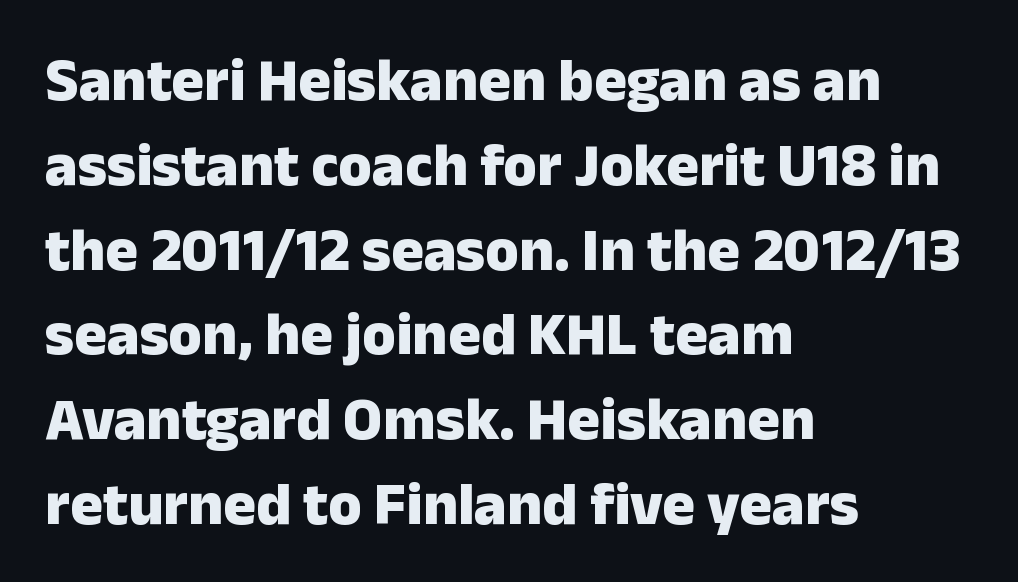
This rendering features lettering with no underline. You could not count columns in this text — the font is proportionally spaced. This rendering leaves character spacing at its baseline value. Does the copy run flush right? No — it runs flush left. Strong, thick strokes mark this as bold type. The leading is moderate, giving the passage an even texture.
